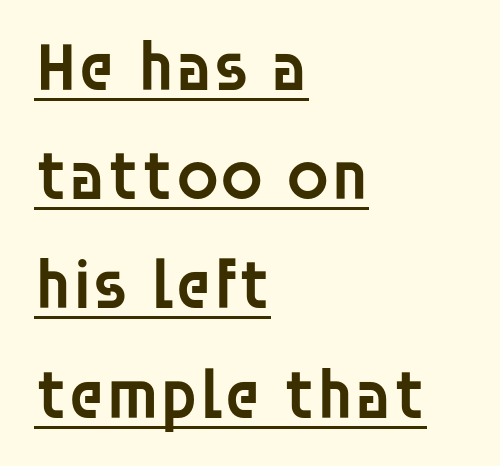
{"serif": "no", "italic": "no", "bold": "semi", "weight": "semibold", "width": "normal", "stroke_contrast": "low", "x_height": "large", "monospaced": "no", "underline": "yes", "align": "left", "line_spacing": "normal", "line_spacing_ratio": 1.56, "letter_spacing": "normal", "letter_spacing_em": 0.0, "glyph_px": 70}
